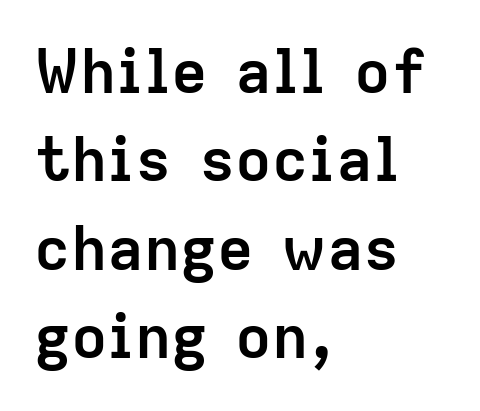
The image shows 61 px semibold sans-serif type, upright; set left-aligned, normal line spacing (1.45x), normal letter spacing, not underlined; low stroke contrast and a medium x-height.
